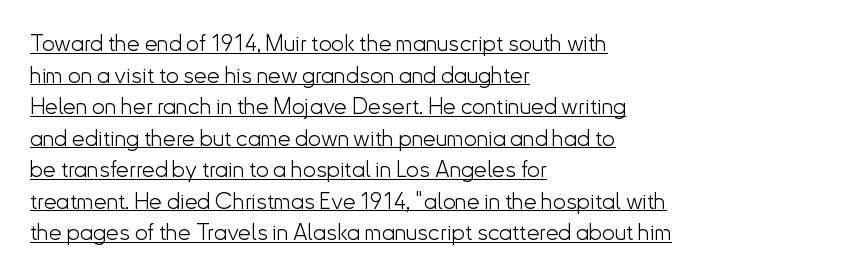
The image shows 23 px text type, upright; set left-aligned, normal line spacing (1.37x), normal letter spacing, underlined.
